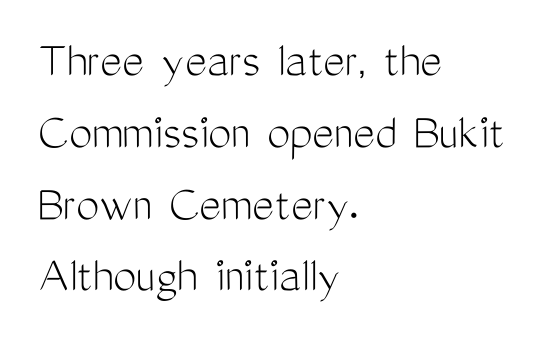
{"serif": "no", "italic": "no", "bold": "no", "weight": "light", "width": "condensed", "stroke_contrast": "medium", "x_height": "medium", "monospaced": "no", "underline": "no", "align": "left", "line_spacing": "normal", "line_spacing_ratio": 1.38, "letter_spacing": "normal", "letter_spacing_em": 0.0, "glyph_px": 52}
